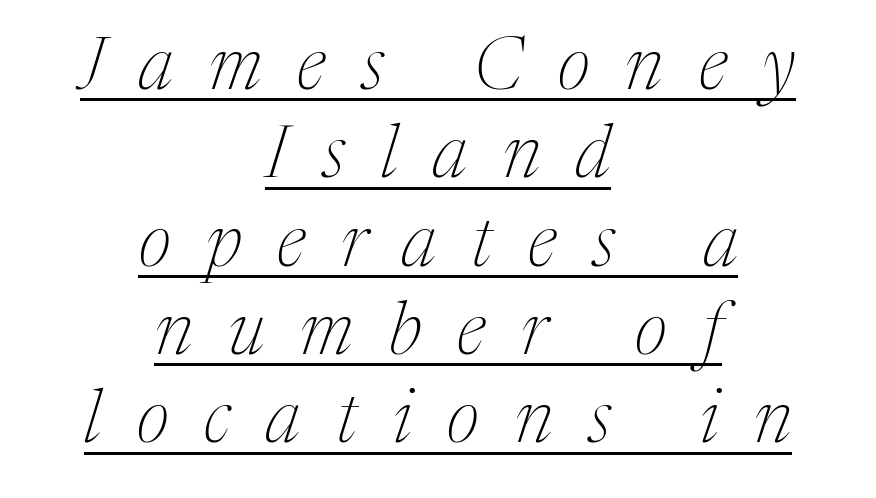
The image shows 73 px thin serif type, italic (leaning right); set centered, line spacing 1.21x, unusually wide letter spacing (+0.49 em), underlined; medium stroke contrast and a medium x-height.
